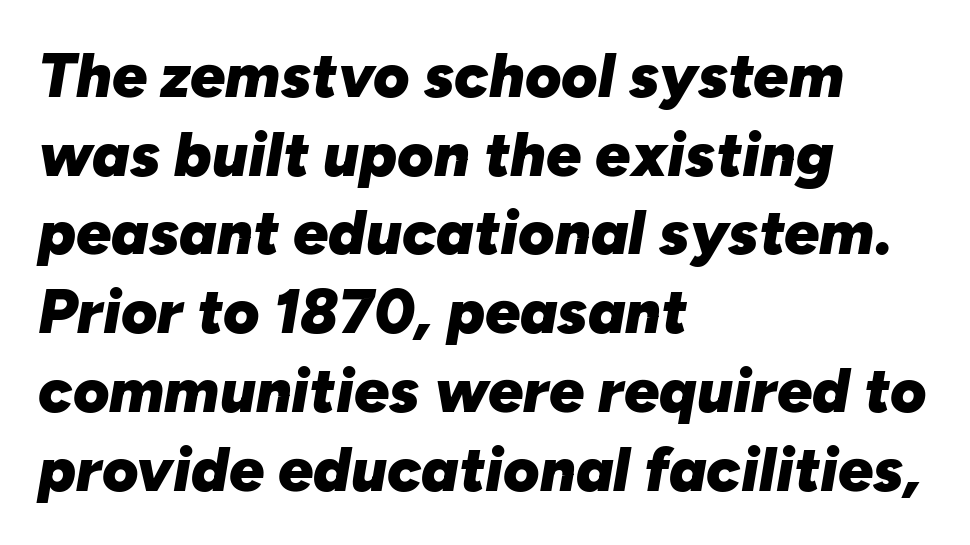
Plenty of ink on the page — the face is bold. Left-aligned paragraph, ragged on the right. Vertical spacing — default. The font's italic variant was chosen for this text. The passage shown is typed in a proportional face where columns would drift. Descenders are the only things crossing below the line.
